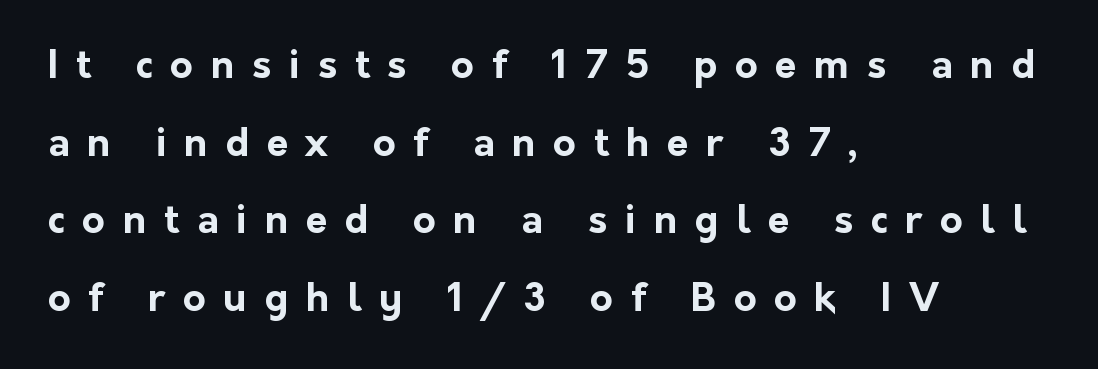
The image shows 39 px bold sans-serif type, upright; set left-aligned, loose line spacing (1.99x), unusually wide letter spacing (+0.45 em), not underlined; low stroke contrast and a medium x-height.
